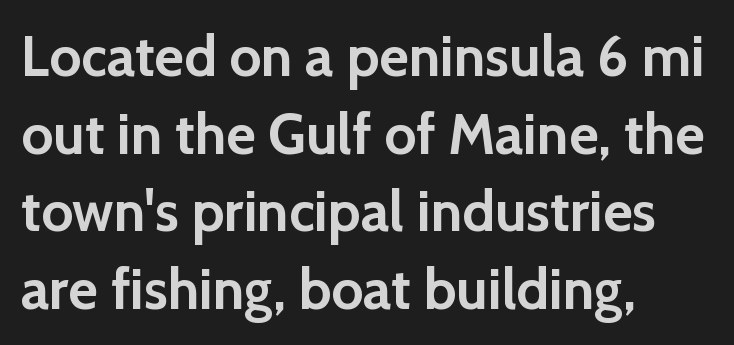
The image shows 57 px semibold sans-serif type, upright; set left-aligned, normal line spacing (1.36x), normal letter spacing, not underlined; a medium x-height.
